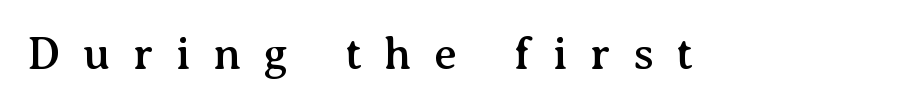
Q: Is the text italic (slanted)? A: No, it is upright.
Q: Is the typeface a serif or a sans-serif typeface? A: Serif.
Q: Is the text underlined? A: No.
Q: Is the spacing between letters normal or unusually wide? A: Unusually wide.
Q: Width (condensed, normal, or wide)? A: Normal.
Q: Stroke contrast? A: Medium.
Q: x-height? A: Medium.
Q: Monospaced? A: No.
